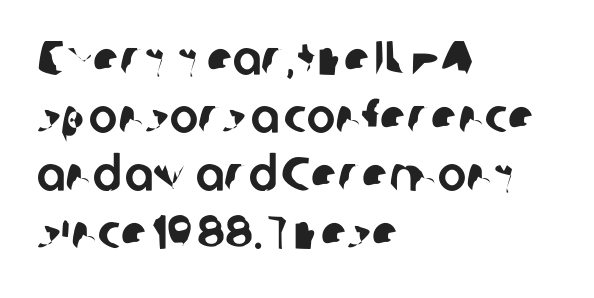
The image shows 48 px sans-serif type; set left-aligned, line spacing 1.21x, normal letter spacing, not underlined; low stroke contrast and a medium x-height.
